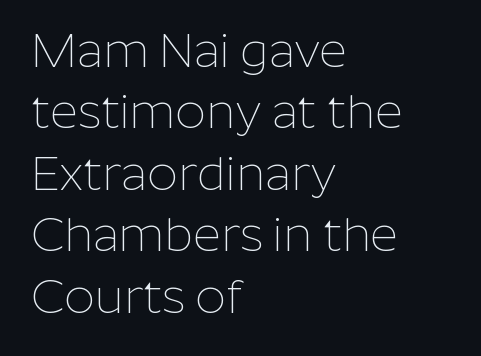
The image shows 48 px thin sans-serif type, upright; set left-aligned, normal line spacing (1.28x), normal letter spacing, not underlined; low stroke contrast and a medium x-height.
